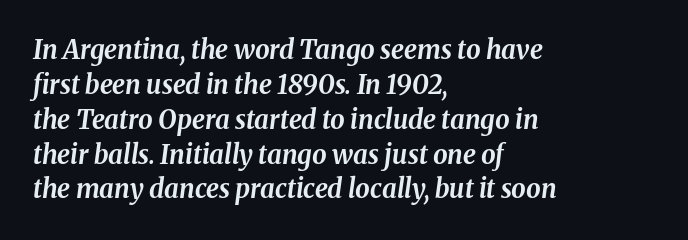
{"italic": "yes", "lean": "right", "slant_degrees": 8, "bold": "yes", "underline": "no", "align": "left", "line_spacing": "normal", "line_spacing_ratio": 1.34, "letter_spacing": "normal", "letter_spacing_em": 0.0, "glyph_px": 26}
